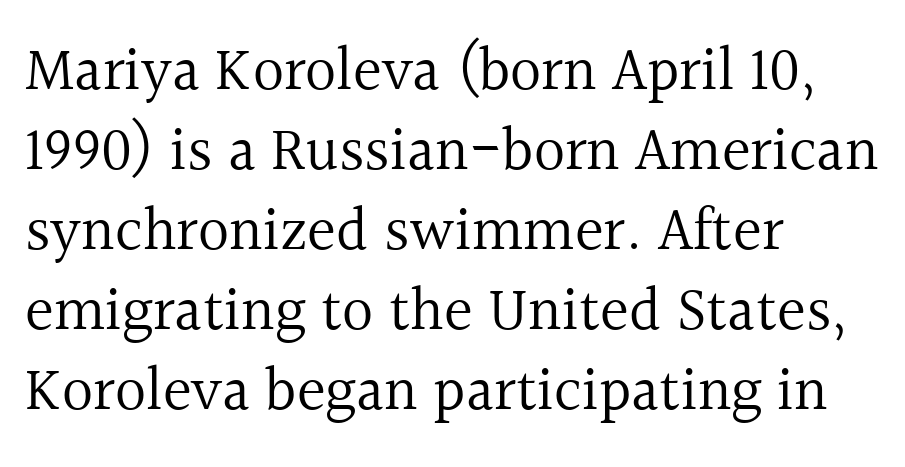
{"serif": "yes", "italic": "no", "bold": "no", "weight": "regular", "width": "normal", "x_height": "medium", "monospaced": "no", "underline": "no", "align": "left", "line_spacing": "normal", "line_spacing_ratio": 1.31, "letter_spacing": "normal", "letter_spacing_em": 0.0, "glyph_px": 61}
